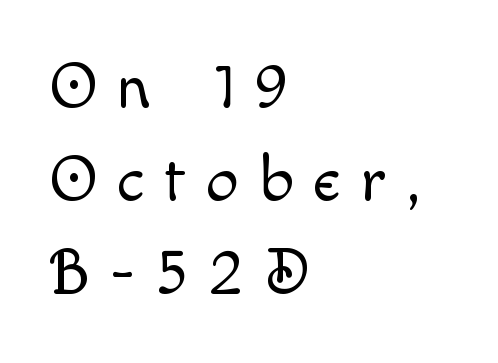
No italicization has been applied; the sample stays upright. The ragged edge is on the right, which tells us the setting is flush left. Vertically, the passage feels balanced, rows spaced as you'd expect. The letters look calm and open, with moderate or lighter stems. These lines have a slow, spaced-out rhythm from letter to letter. Just letters on the line, the space beneath them empty.
